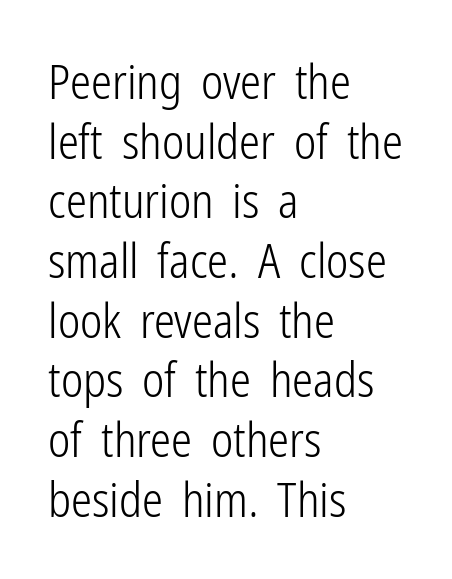
{"serif": "no", "italic": "no", "bold": "no", "weight": "light", "width": "condensed", "stroke_contrast": "low", "x_height": "medium", "monospaced": "no", "underline": "no", "align": "left", "line_spacing": "normal", "line_spacing_ratio": 1.27, "letter_spacing": "normal", "letter_spacing_em": 0.0, "glyph_px": 47}
